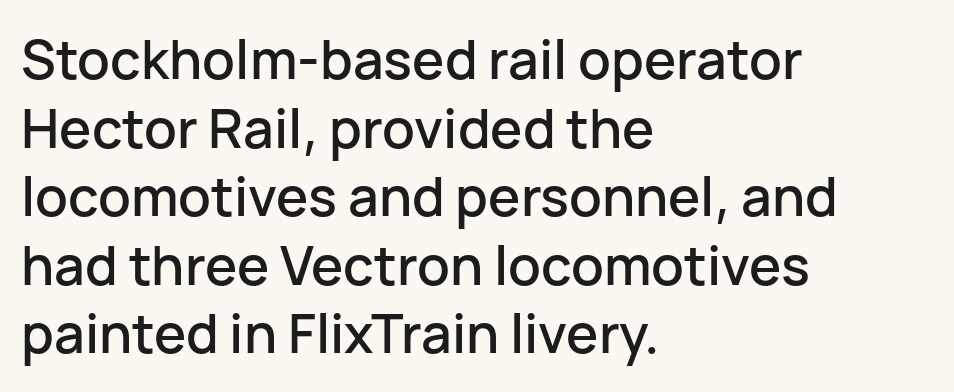
The letters carry no serifs — their stems end cleanly without finishing strokes. This sample uses plain, unmodified letter spacing. A roman cut, with each character standing at attention. Compared with a centered layout, this one pins lines to the left instead. Think of a printed novel: that variable character pitch is what you see here. The specimen omits any rule beneath the text block's lines.
